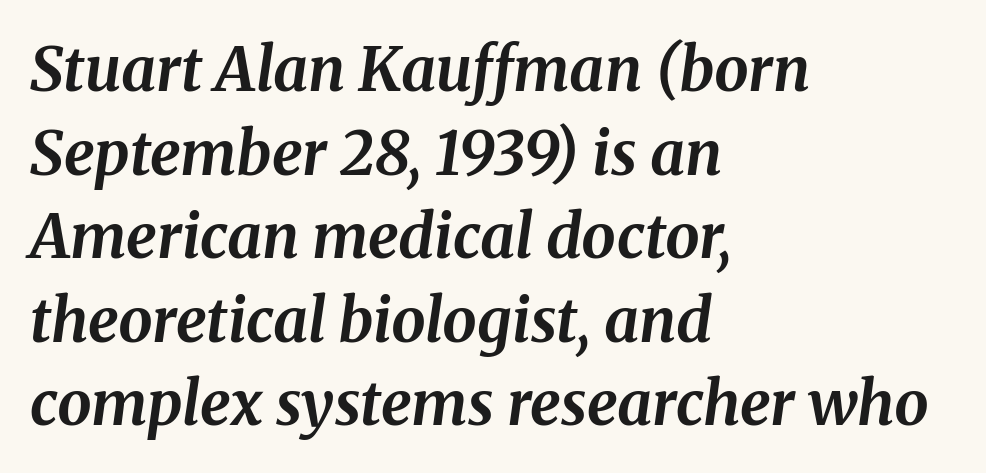
Here the glyphs are tracked normally, forming tight word shapes. The text carries the slant typical of an italic or oblique font. Typographic density is high because the face is bold. Leftover space on each line is placed entirely after the last word.
